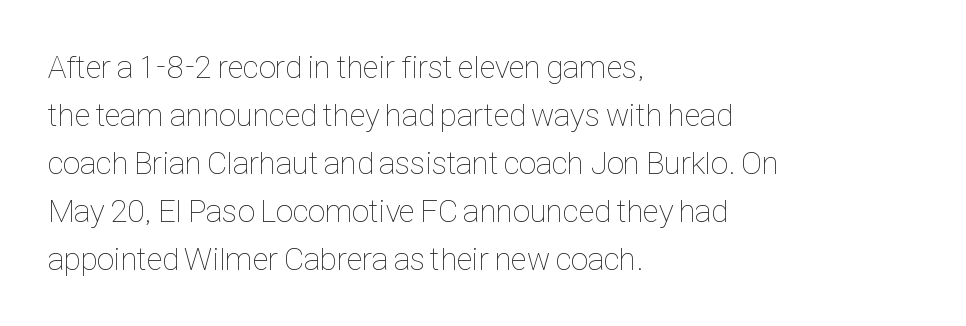
The image shows 32 px thin, condensed type, upright; set left-aligned, normal line spacing (1.5x), normal letter spacing, not underlined; low stroke contrast and a medium x-height.
